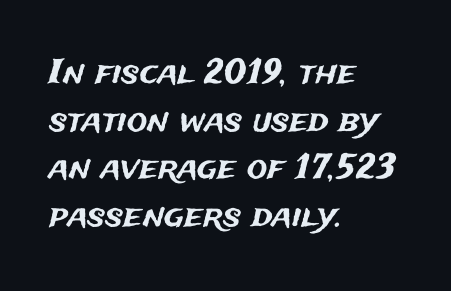
{"serif": "no", "width": "normal", "stroke_contrast": "medium", "x_height": "medium", "monospaced": "no", "underline": "no", "align": "left", "line_spacing": "normal", "line_spacing_ratio": 1.4, "letter_spacing": "normal", "letter_spacing_em": 0.0, "glyph_px": 34}
